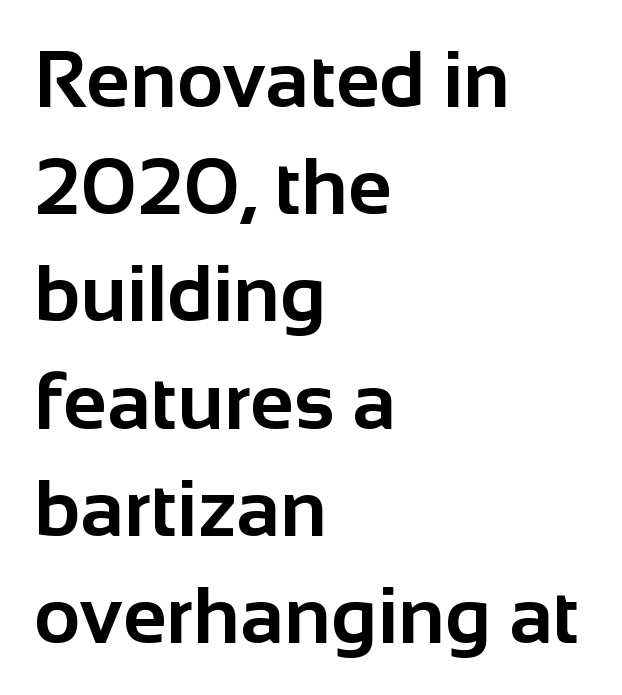
The lines in this sample share a left origin and differ only in where they stop. Underline: absent. The letters are bold, with thick, heavy strokes. Vertical spacing — default. There is no visible air inserted between adjacent glyphs. Check where the strokes stop: nothing finishes them off — pure sans.
